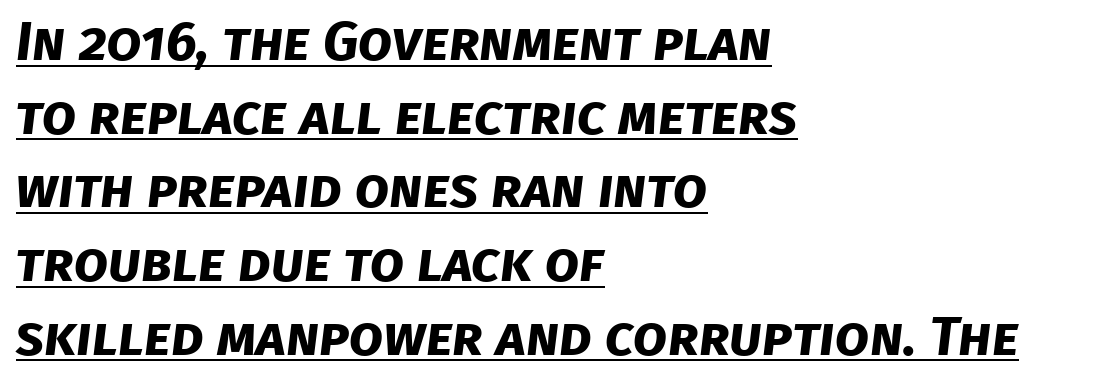
Each new line begins a customary step beneath the previous one. The letters advance in unequal steps, a hallmark of proportional type. The line texture is even and compact thanks to regular tracking. Like a heading marked for emphasis, these lines bear an underscore. Does the copy run flush right? No — it runs flush left.
